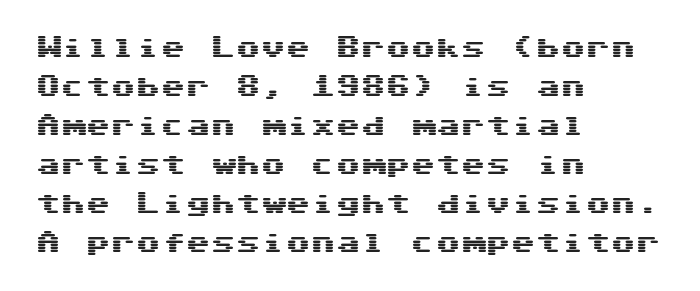
{"italic": "no", "underline": "no", "align": "left", "line_spacing": "normal", "line_spacing_ratio": 1.56, "letter_spacing": "normal", "letter_spacing_em": 0.0, "glyph_px": 25}
